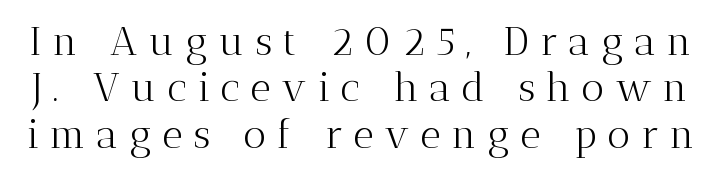
{"serif": "yes", "italic": "no", "bold": "no", "weight": "light", "width": "normal", "stroke_contrast": "medium", "x_height": "medium", "monospaced": "no", "underline": "no", "line_spacing_ratio": 1.16, "letter_spacing": "wide", "letter_spacing_em": 0.27, "glyph_px": 40}
